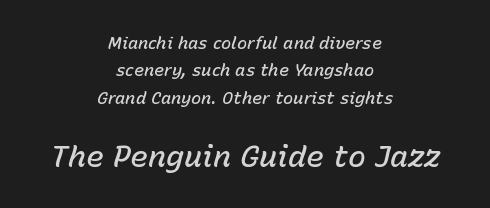
Q: Is the text bold? A: Semi-bold.
Q: Is the text italic (slanted)? A: Yes, it leans right by about 15 degrees.
Q: Is the text underlined? A: No.
Q: How is the paragraph aligned? A: Centered.
Q: Is the spacing between letters normal or unusually wide? A: Normal.
Q: Is the spacing between lines tight, normal or loose? A: Normal.
Q: Which block of text is set in a larger size, the first (top) or the second (bottom)? A: The second (bottom) one.
Q: Width (condensed, normal, or wide)? A: Normal.
Q: Stroke contrast? A: Low.
Q: x-height? A: Medium.
Q: Monospaced? A: No.
